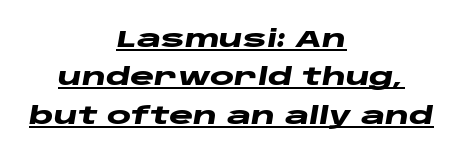
Q: Is the text bold? A: Yes.
Q: Is the text italic (slanted)? A: Yes, it leans right by about 10 degrees.
Q: Is the text underlined? A: Yes.
Q: How is the paragraph aligned? A: Centered.
Q: Is the spacing between letters normal or unusually wide? A: Normal.
Q: Is the spacing between lines tight, normal or loose? A: Normal.
